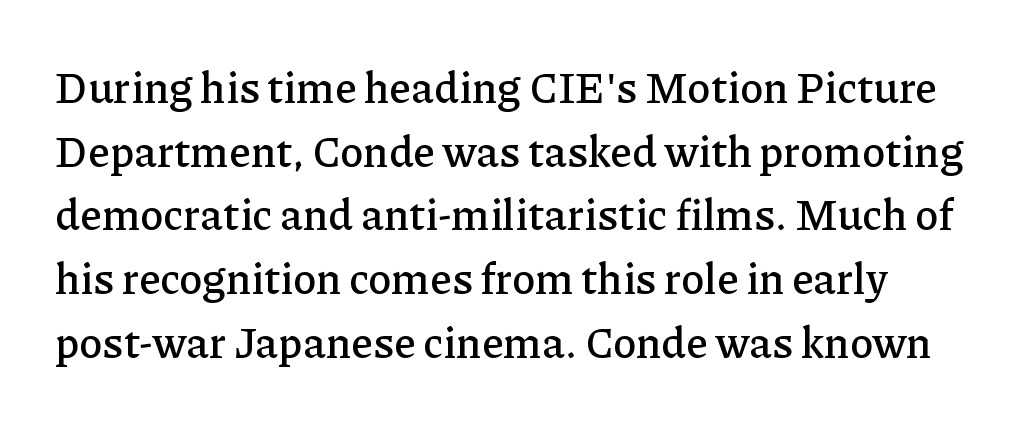
Q: Is the text italic (slanted)? A: No, it is upright.
Q: Is the typeface a serif or a sans-serif typeface? A: Serif.
Q: Is the text underlined? A: No.
Q: Is the spacing between letters normal or unusually wide? A: Normal.
Q: Is the spacing between lines tight, normal or loose? A: Normal.
Q: Width (condensed, normal, or wide)? A: Normal.
Q: Stroke contrast? A: Low.
Q: x-height? A: Medium.
Q: Monospaced? A: No.
